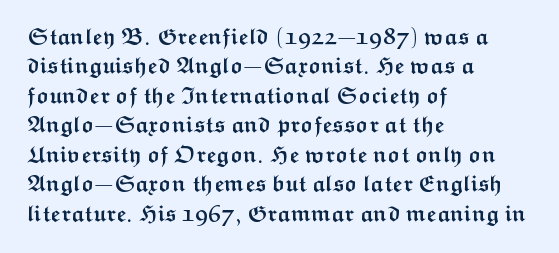
{"italic": "no", "bold": "yes", "underline": "no", "align": "left", "line_spacing": "normal", "line_spacing_ratio": 1.34, "letter_spacing": "normal", "letter_spacing_em": 0.0, "glyph_px": 22}
